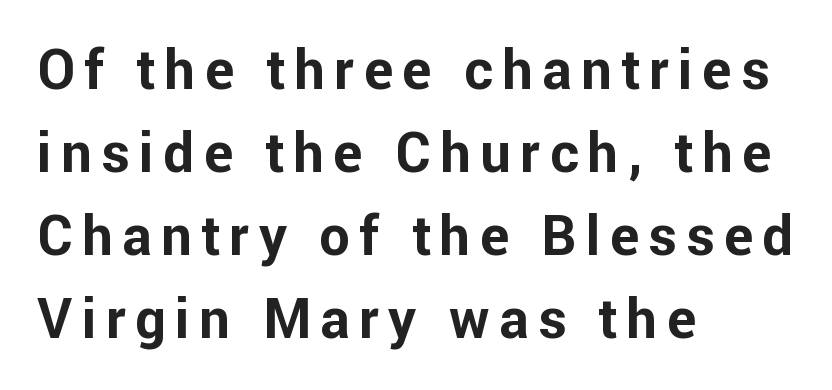
Q: Is the text bold? A: Yes.
Q: Is the text italic (slanted)? A: No, it is upright.
Q: Is the typeface a serif or a sans-serif typeface? A: Sans-serif.
Q: Is the text underlined? A: No.
Q: How is the paragraph aligned? A: Left-aligned.
Q: Is the spacing between lines tight, normal or loose? A: Normal.
Q: Width (condensed, normal, or wide)? A: Normal.
Q: Stroke contrast? A: Low.
Q: x-height? A: Medium.
Q: Monospaced? A: No.
